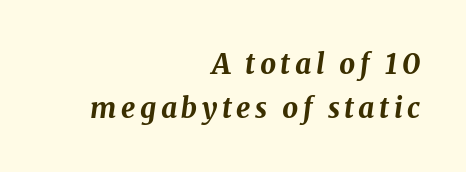
The typesetter chose a ragged-left arrangement here. Honestly, there is no underline to notice here at all. You'd pick this weight for a headline — it's a proper bold. Normally led — the rows are evenly, conventionally spaced.
